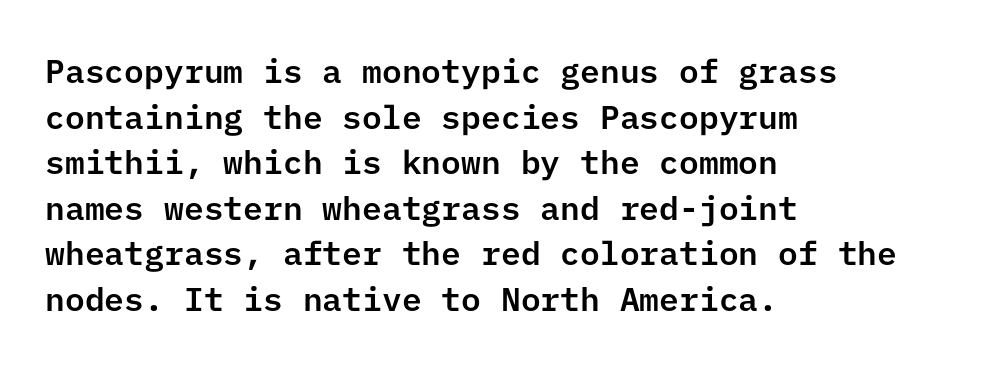
Glance below the letters and you will spot only blank space. Grotesque or geometric, the face here clearly has no serifs. Italic: no, the glyphs are upright roman. Each word holds together tightly as a unit, with standard inter-letter gaps. One-word summary of the alignment: left. Quick note: interline space is typical.
